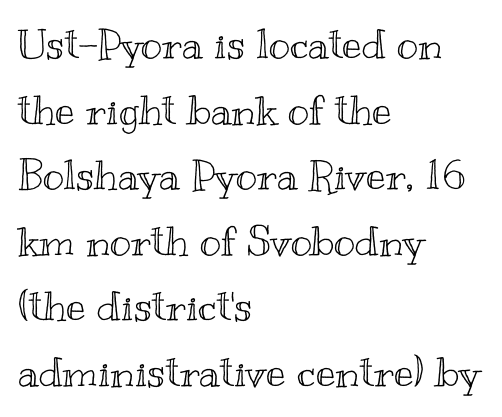
The image shows 41 px wide type, upright; set left-aligned, normal line spacing (1.6x), normal letter spacing, not underlined; a small x-height.
